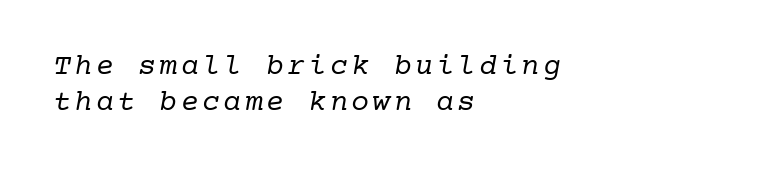
The image shows 30 px regular-weight serif type, monospaced; set left-aligned, line spacing 1.21x, not underlined; low stroke contrast and a medium x-height.
